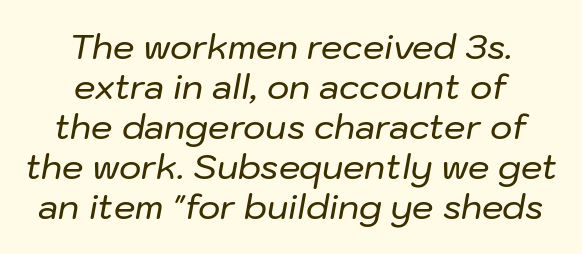
The image shows 34 px text type, italic (leaning right); set centered, line spacing 1.18x, normal letter spacing, not underlined; low stroke contrast and a medium x-height.
